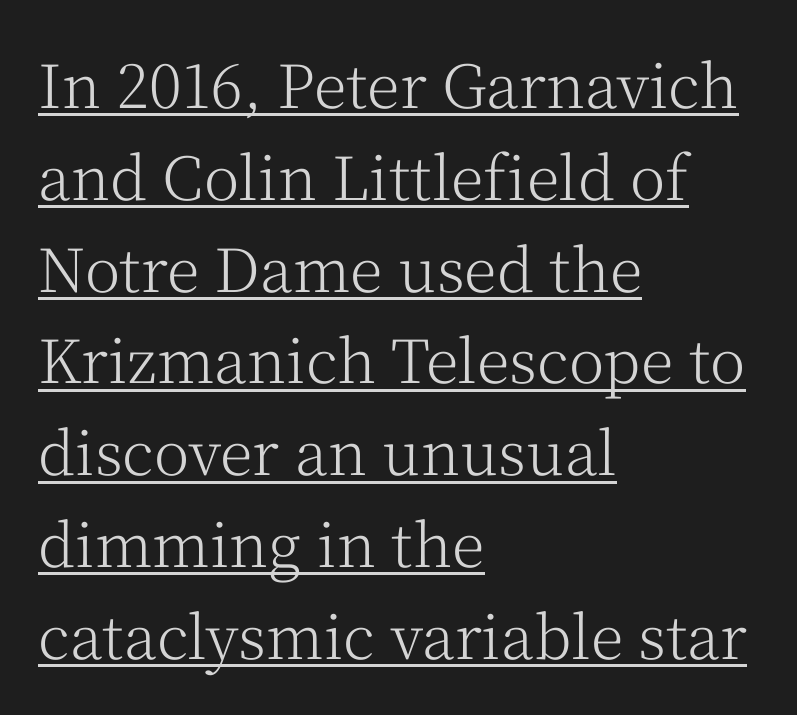
Q: Is the text bold? A: No.
Q: Is the text italic (slanted)? A: No, it is upright.
Q: Is the typeface a serif or a sans-serif typeface? A: Serif.
Q: Is the text underlined? A: Yes.
Q: How is the paragraph aligned? A: Left-aligned.
Q: Is the spacing between letters normal or unusually wide? A: Normal.
Q: Is the spacing between lines tight, normal or loose? A: Normal.
Q: Width (condensed, normal, or wide)? A: Normal.
Q: Stroke contrast? A: Medium.
Q: x-height? A: Medium.
Q: Monospaced? A: No.
